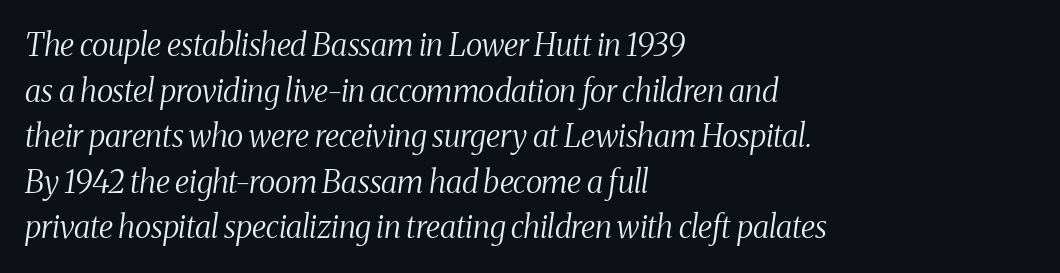
The image shows 31 px regular-weight, condensed serif type, italic (leaning right); set left-aligned, normal line spacing (1.47x), normal letter spacing, not underlined; medium stroke contrast and a medium x-height.
